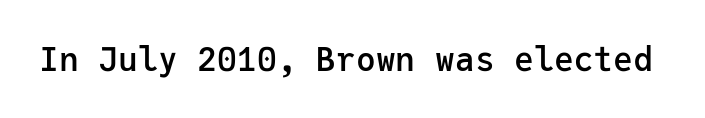
No word sits above an underline. Do the characters align in a grid? Yes, the font is monospaced. In terms of posture, this sample is upright. Examine the stroke ends and you'll find no serifs.
